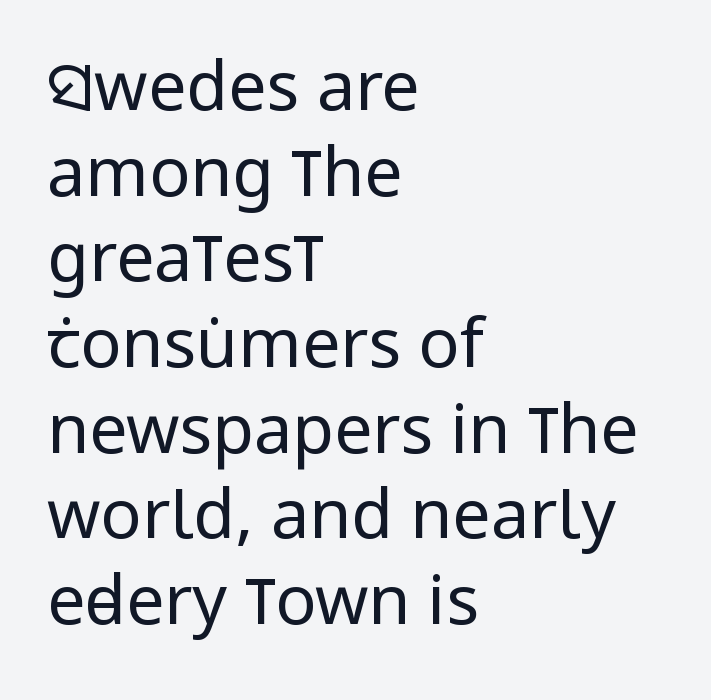
The image shows 68 px regular-weight, condensed sans-serif type, upright; set left-aligned, normal line spacing (1.26x), normal letter spacing, not underlined; low stroke contrast and a large x-height.
